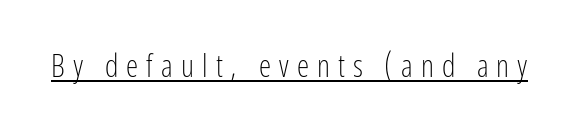
{"serif": "no", "italic": "no", "bold": "no", "weight": "light", "width": "condensed", "stroke_contrast": "low", "x_height": "medium", "monospaced": "no", "underline": "yes", "letter_spacing": "wide", "letter_spacing_em": 0.26, "glyph_px": 31}
